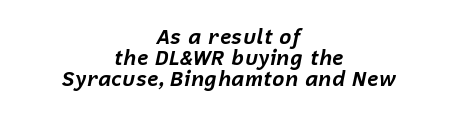
The passage shown is not underscored anywhere. The rendering keeps characters at their native spacing. Line spacing here is tight. Heft: maximum for text — a bold.
